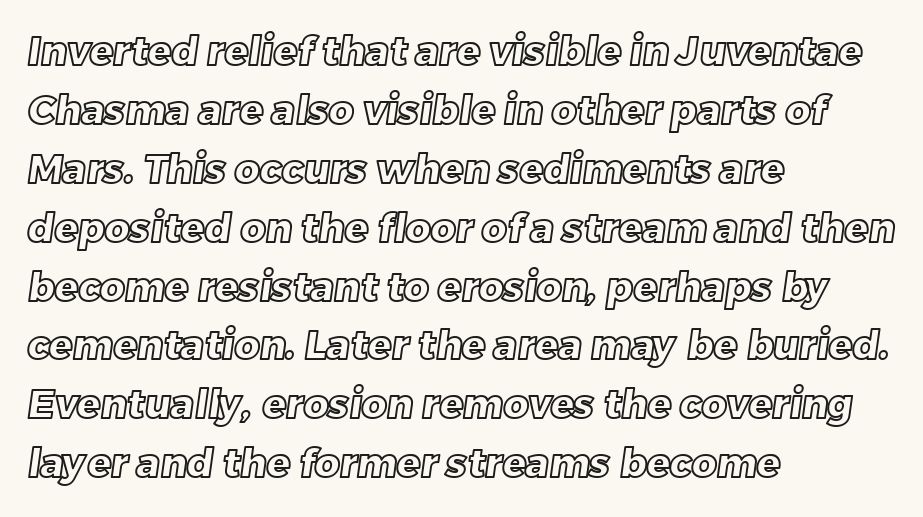
{"width": "normal", "x_height": "large", "monospaced": "no", "underline": "no", "align": "left", "line_spacing": "normal", "line_spacing_ratio": 1.51, "letter_spacing": "normal", "letter_spacing_em": 0.0, "glyph_px": 39}
